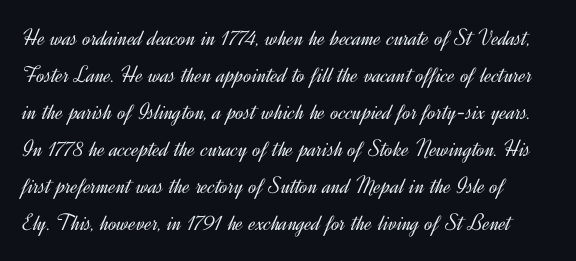
{"bold": "no", "underline": "no", "line_spacing": "normal", "line_spacing_ratio": 1.54, "letter_spacing": "normal", "letter_spacing_em": 0.0, "glyph_px": 24}
